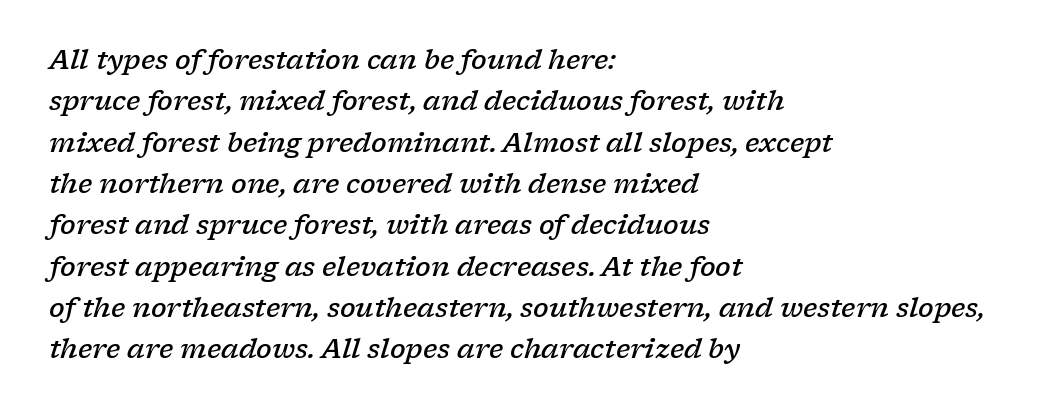
Is there much room between lines? A standard amount, neither cramped nor airy. In terms of letterspacing, this is plain default setting. Descenders are the only things crossing below the line. Yep, that's italic — everything's leaning.
